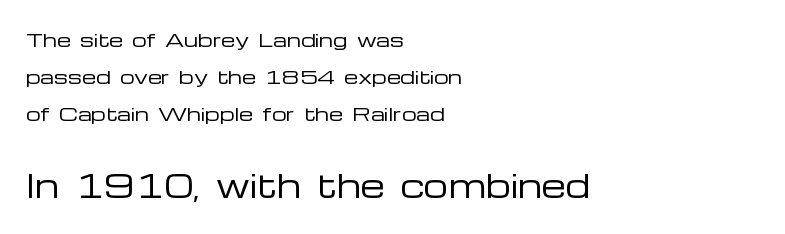
{"serif": "no", "italic": "no", "bold": "no", "weight": "regular", "width": "wide", "stroke_contrast": "low", "x_height": "medium", "monospaced": "no", "underline": "no", "align": "left", "line_spacing": "loose", "line_spacing_ratio": 2.06, "letter_spacing": "normal", "letter_spacing_em": 0.0, "larger_block": "second", "size_ratio": 1.72, "glyph_px": 31}
